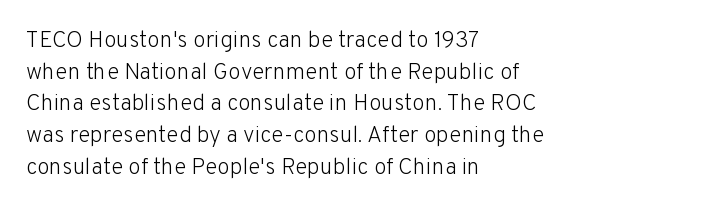
Q: Is the text bold? A: No.
Q: Is the text italic (slanted)? A: No, it is upright.
Q: Is the text underlined? A: No.
Q: How is the paragraph aligned? A: Left-aligned.
Q: Is the spacing between letters normal or unusually wide? A: Normal.
Q: Is the spacing between lines tight, normal or loose? A: Normal.
